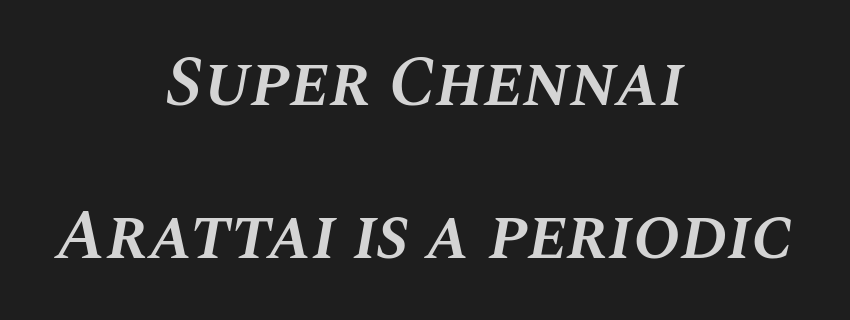
Q: Is the text bold? A: Semi-bold.
Q: Is the text italic (slanted)? A: Yes, it leans right by about 10 degrees.
Q: Is the text underlined? A: No.
Q: How is the paragraph aligned? A: Centered.
Q: Is the spacing between letters normal or unusually wide? A: Normal.
Q: Is the spacing between lines tight, normal or loose? A: Loose.
Q: Width (condensed, normal, or wide)? A: Normal.
Q: Stroke contrast? A: Medium.
Q: x-height? A: Large.
Q: Monospaced? A: No.
